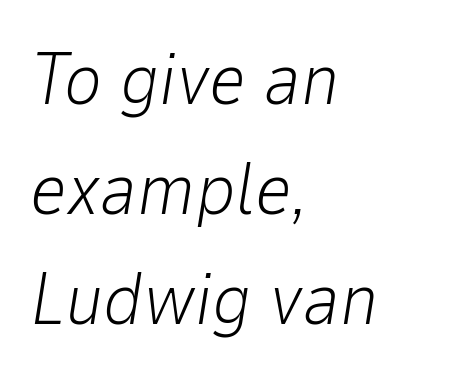
The image shows 73 px light type, italic (leaning right); set left-aligned, normal line spacing (1.51x), normal letter spacing, not underlined; low stroke contrast and a medium x-height.
